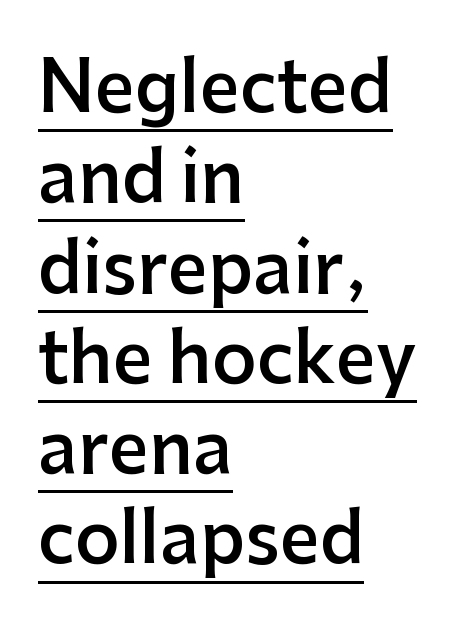
Regarding leading, the lines here are spaced in the standard way. A semibold gives these letters moderate extra thickness, short of bold. The letters advance in unequal steps, a hallmark of proportional type. Visually the block forms a straight wall on the left and a jagged coastline on the right. The type is set solid horizontally, with unmodified tracking. Italic: no, the glyphs are upright roman.
